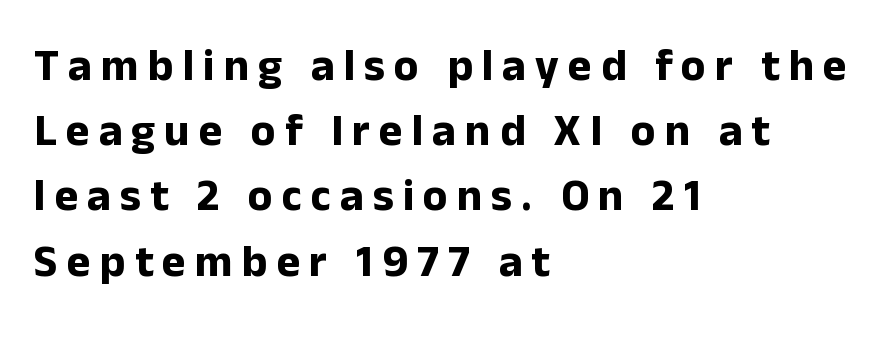
The image shows 45 px bold sans-serif type, upright; set left-aligned, normal line spacing (1.45x), unusually wide letter spacing (+0.2 em), not underlined; low stroke contrast and a medium x-height.
